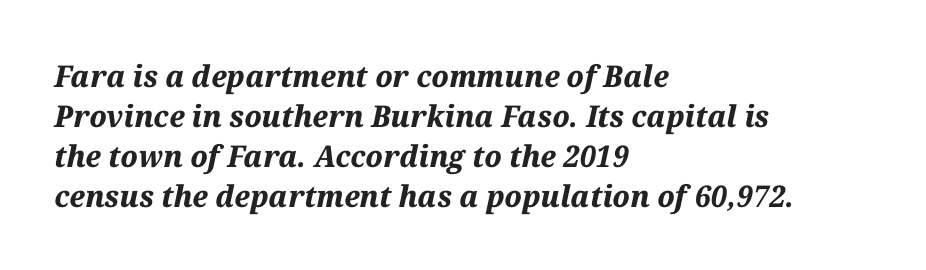
{"italic": "yes", "lean": "right", "slant_degrees": 12, "bold": "yes", "weight": "bold", "width": "normal", "stroke_contrast": "medium", "x_height": "medium", "monospaced": "no", "underline": "no", "align": "left", "line_spacing": "normal", "line_spacing_ratio": 1.33, "letter_spacing": "normal", "letter_spacing_em": 0.0, "glyph_px": 30}
